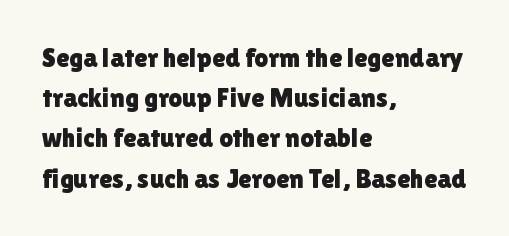
{"italic": "no", "underline": "no", "align": "left", "line_spacing": "normal", "line_spacing_ratio": 1.49, "letter_spacing": "normal", "letter_spacing_em": 0.0, "glyph_px": 27}
